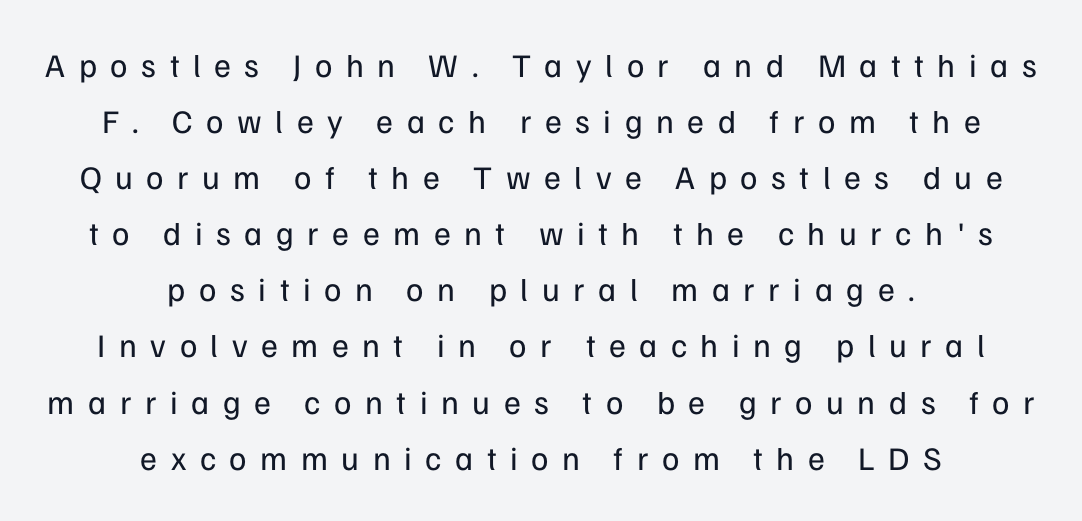
{"serif": "no", "italic": "no", "bold": "no", "weight": "regular", "width": "normal", "stroke_contrast": "low", "x_height": "medium", "monospaced": "no", "underline": "no", "align": "center", "line_spacing": "normal", "line_spacing_ratio": 1.7, "letter_spacing": "wide", "letter_spacing_em": 0.41, "glyph_px": 33}
